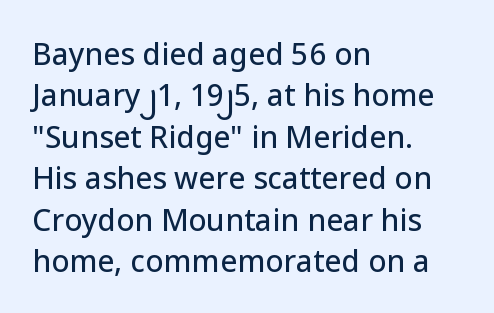
The image shows 30 px sans-serif type, upright; set left-aligned, normal line spacing (1.38x), normal letter spacing, not underlined; low stroke contrast and a medium x-height.
